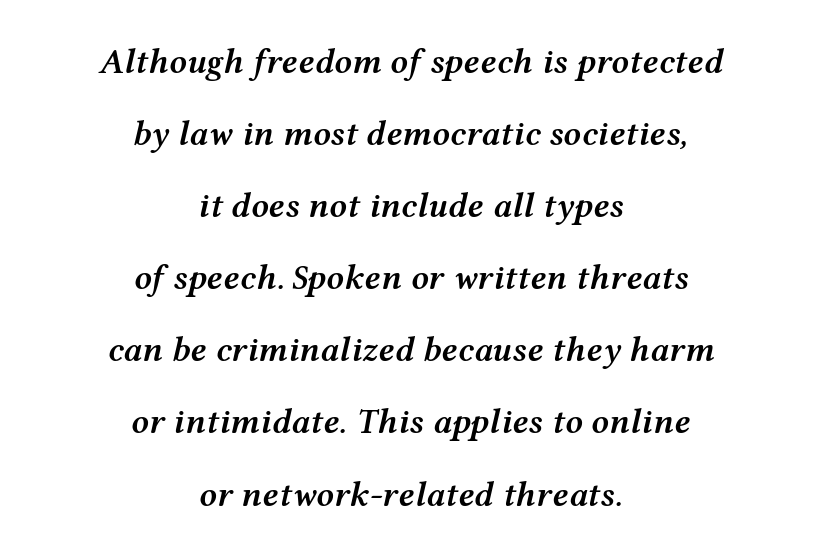
The image shows 35 px semibold, wide type, italic (leaning right); set centered, loose line spacing (2.06x), normal letter spacing, not underlined; medium stroke contrast and a medium x-height.
